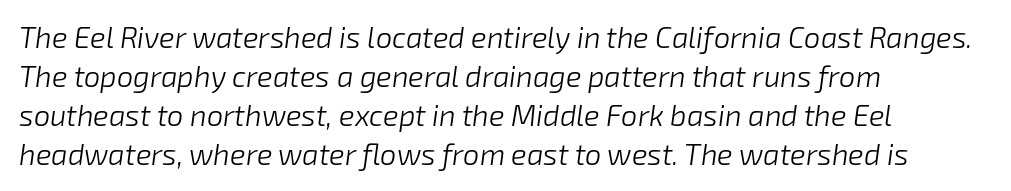
Heaviness? Minimal to ordinary, like unemphasized prose. The lines in this sample share a left origin and differ only in where they stop. Is this a fixed-width face? No — the glyphs have proportional, varying widths. A typesetter would call this leading conventional body-copy spacing. Italic: yes, the glyphs are oblique.
